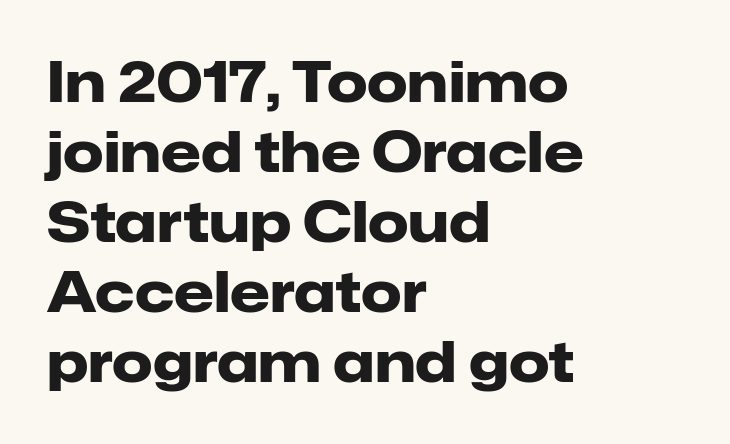
{"serif": "no", "italic": "no", "bold": "yes", "weight": "heavy", "width": "normal", "stroke_contrast": "low", "x_height": "medium", "monospaced": "no", "underline": "no", "align": "left", "line_spacing_ratio": 1.23, "letter_spacing": "normal", "letter_spacing_em": 0.0, "glyph_px": 57}
